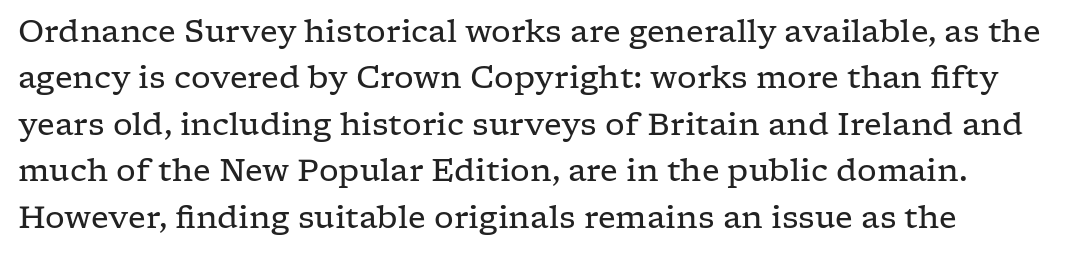
The image shows 31 px regular-weight, wide serif type, upright; set left-aligned, normal line spacing (1.5x), normal letter spacing, not underlined; low stroke contrast and a medium x-height.
